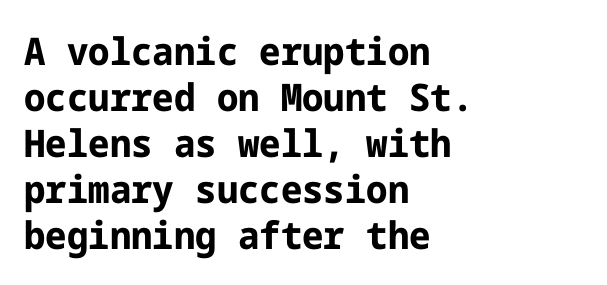
{"serif": "no", "italic": "no", "bold": "yes", "weight": "bold", "width": "normal", "stroke_contrast": "low", "x_height": "medium", "underline": "no", "align": "left", "line_spacing_ratio": 1.21, "letter_spacing": "normal", "letter_spacing_em": 0.0, "glyph_px": 38}
